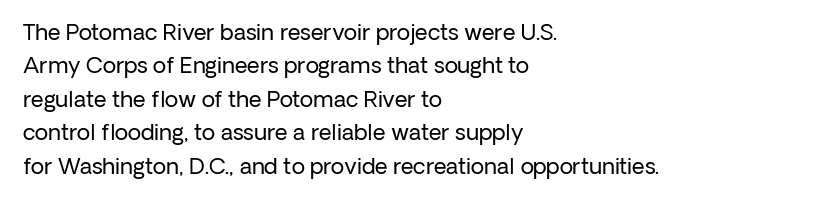
The image shows 22 px text type, upright; set left-aligned, normal line spacing (1.52x), normal letter spacing, not underlined.
